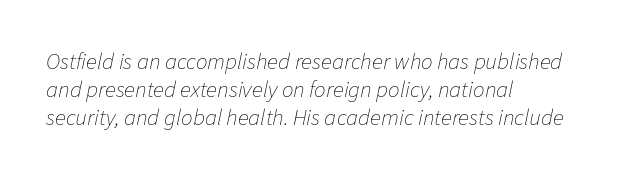
Q: Is the text bold? A: No.
Q: Is the text italic (slanted)? A: Yes, it leans right by about 11 degrees.
Q: Is the text underlined? A: No.
Q: How is the paragraph aligned? A: Left-aligned.
Q: Is the spacing between letters normal or unusually wide? A: Normal.
